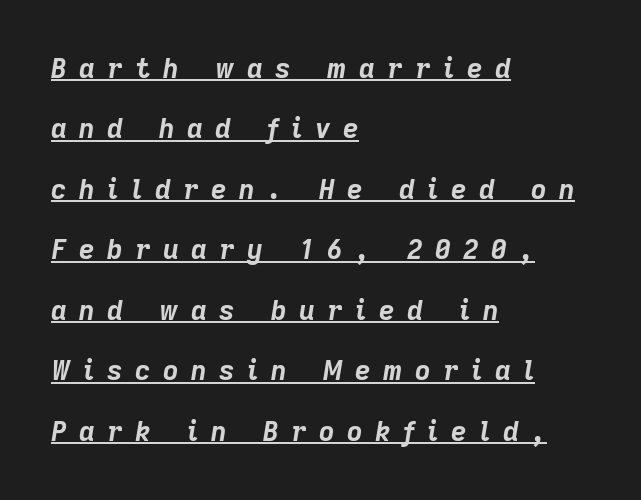
Q: Is the text bold? A: Yes.
Q: Is the text italic (slanted)? A: Yes, it leans right by about 9 degrees.
Q: Is the text underlined? A: Yes.
Q: How is the paragraph aligned? A: Left-aligned.
Q: Is the spacing between letters normal or unusually wide? A: Unusually wide.
Q: Is the spacing between lines tight, normal or loose? A: Loose.
